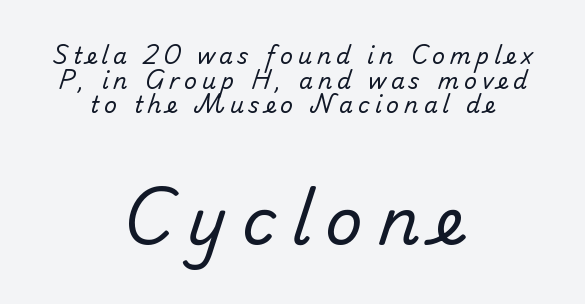
Q: Is the text bold? A: No.
Q: Is the typeface a serif or a sans-serif typeface? A: Sans-serif.
Q: Is the text underlined? A: No.
Q: How is the paragraph aligned? A: Centered.
Q: Is the spacing between letters normal or unusually wide? A: Unusually wide.
Q: Is the spacing between lines tight, normal or loose? A: Tight.
Q: Which block of text is set in a larger size, the first (top) or the second (bottom)? A: The second (bottom) one.
Q: Width (condensed, normal, or wide)? A: Normal.
Q: Stroke contrast? A: Low.
Q: x-height? A: Small.
Q: Monospaced? A: No.
